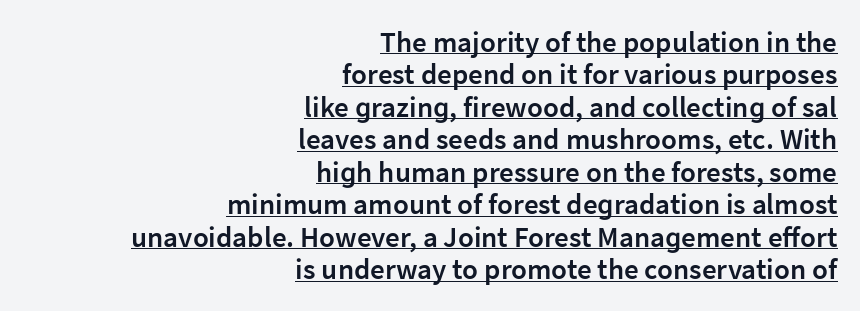
{"serif": "no", "italic": "no", "bold": "semi", "weight": "semibold", "width": "normal", "stroke_contrast": "low", "x_height": "medium", "monospaced": "no", "underline": "yes", "align": "right", "line_spacing": "tight", "line_spacing_ratio": 1.12, "letter_spacing": "normal", "letter_spacing_em": 0.0, "glyph_px": 29}
